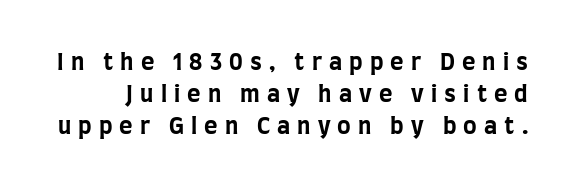
The image shows 23 px bold type, upright; set normal line spacing (1.4x), unusually wide letter spacing (+0.31 em), not underlined.
